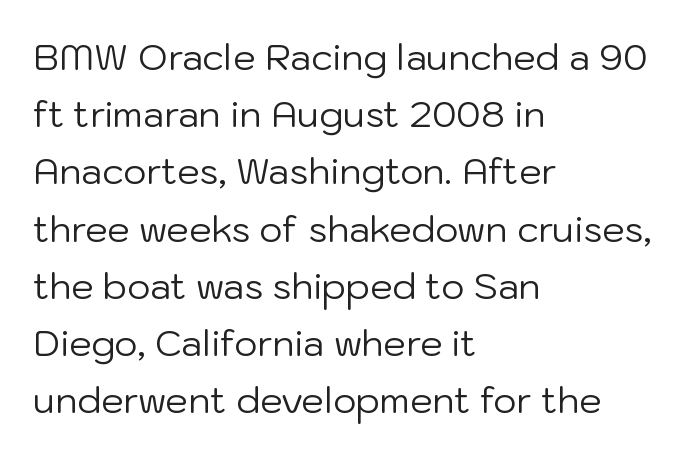
The strip under each line holds only bare page. The letters stand upright; this is a roman face. The lines in this sample share a left origin and differ only in where they stop. A typesetter would call this leading conventional body-copy spacing. The letters advance in unequal steps, a hallmark of proportional type. No letter is thick-stroked: the sample isn't bold.
